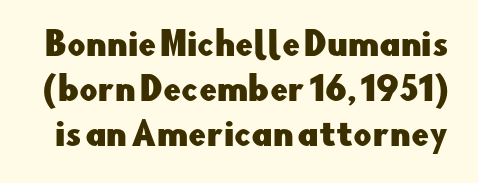
Q: Is the text italic (slanted)? A: No, it is upright.
Q: Is the typeface a serif or a sans-serif typeface? A: Sans-serif.
Q: Is the text underlined? A: No.
Q: Is the spacing between letters normal or unusually wide? A: Normal.
Q: Is the spacing between lines tight, normal or loose? A: Normal.
Q: Width (condensed, normal, or wide)? A: Normal.
Q: Stroke contrast? A: Low.
Q: x-height? A: Small.
Q: Monospaced? A: No.
